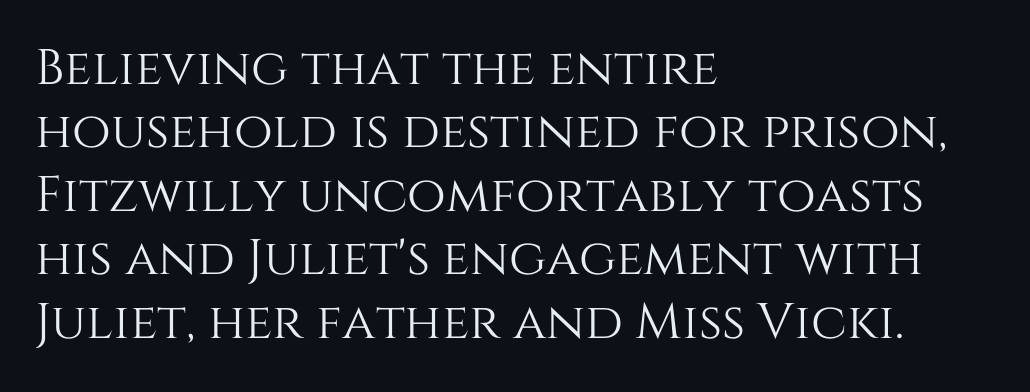
Q: Is the text italic (slanted)? A: No, it is upright.
Q: Is the text underlined? A: No.
Q: How is the paragraph aligned? A: Left-aligned.
Q: Is the spacing between letters normal or unusually wide? A: Normal.
Q: Is the spacing between lines tight, normal or loose? A: Normal.
Q: Width (condensed, normal, or wide)? A: Normal.
Q: Stroke contrast? A: Medium.
Q: x-height? A: Large.
Q: Monospaced? A: No.
